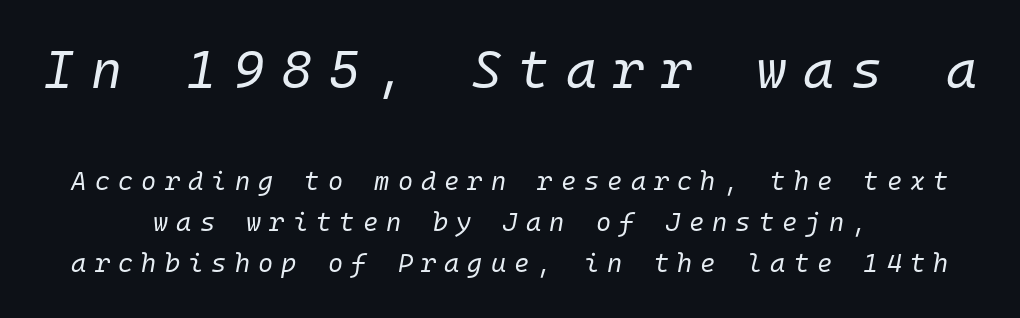
Q: Is the text bold? A: No.
Q: Is the text italic (slanted)? A: Yes, it leans right by about 10 degrees.
Q: Is the text underlined? A: No.
Q: How is the paragraph aligned? A: Centered.
Q: Is the spacing between letters normal or unusually wide? A: Unusually wide.
Q: Is the spacing between lines tight, normal or loose? A: Normal.
Q: Which block of text is set in a larger size, the first (top) or the second (bottom)? A: The first (top) one.
Q: Width (condensed, normal, or wide)? A: Normal.
Q: Stroke contrast? A: Low.
Q: x-height? A: Medium.
Q: Monospaced? A: Yes.
